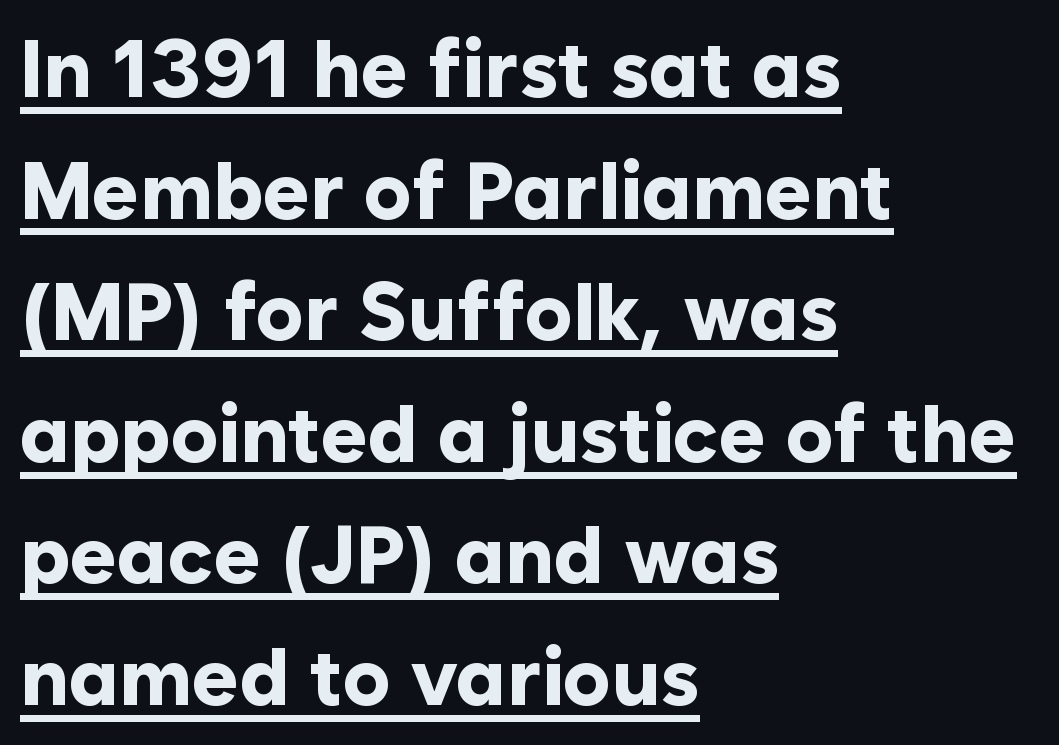
Teacher's note: observe the even left margin — that is flush-left alignment. This sample has the flowing, uneven cadence of proportional lettering. When letters stand straight like this, we call the style roman or upright. Tracking value appears to be zero — textbook default spacing.
